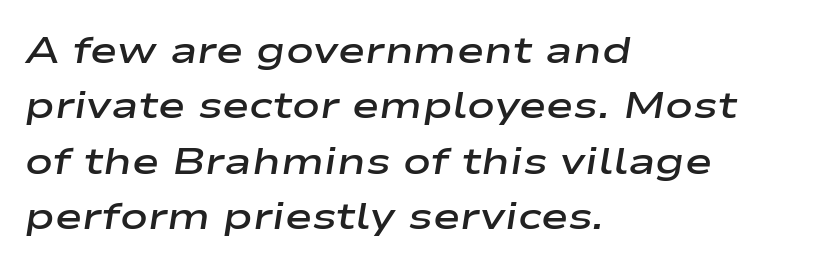
Q: Is the text bold? A: Semi-bold.
Q: Is the text italic (slanted)? A: Yes, it leans right by about 9 degrees.
Q: Is the text underlined? A: No.
Q: How is the paragraph aligned? A: Left-aligned.
Q: Is the spacing between letters normal or unusually wide? A: Normal.
Q: Is the spacing between lines tight, normal or loose? A: Normal.
Q: Width (condensed, normal, or wide)? A: Wide.
Q: Stroke contrast? A: Low.
Q: x-height? A: Medium.
Q: Monospaced? A: No.
